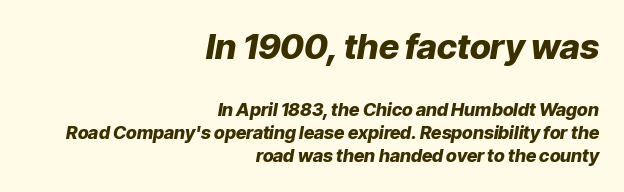
What's the leading like? Ordinary, nothing unusual. The text carries the slant typical of an italic or oblique font. Teacher's note: observe the even right margin — that is flush-right alignment. No word sits above an underline. Block one is the big one; block two sits smaller underneath.
